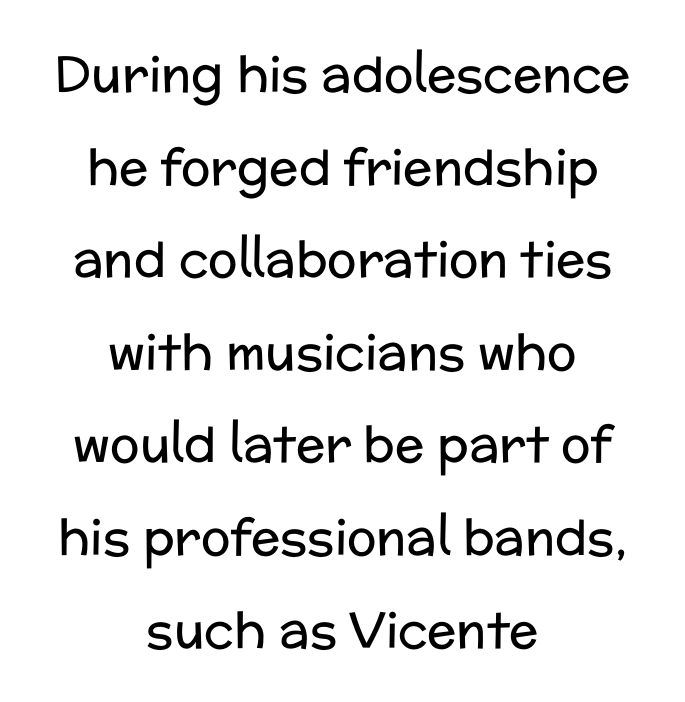
{"serif": "no", "italic": "no", "bold": "no", "weight": "regular", "width": "normal", "stroke_contrast": "low", "x_height": "medium", "monospaced": "no", "underline": "no", "align": "center", "line_spacing_ratio": 1.89, "letter_spacing": "normal", "letter_spacing_em": 0.0, "glyph_px": 49}
